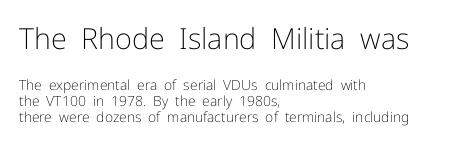
No word sits above an underline. Ordinary non-slanted type is in use. Looks like regular typesetting: each glyph gets only the width it needs. Nothing heavy about these letters — not bold at all. Honestly, the rows look squashed on top of each other.
